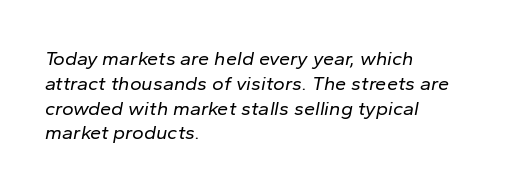
Q: Is the text bold? A: No.
Q: Is the text italic (slanted)? A: Yes, it leans right by about 10 degrees.
Q: Is the text underlined? A: No.
Q: How is the paragraph aligned? A: Left-aligned.
Q: Is the spacing between letters normal or unusually wide? A: Normal.
